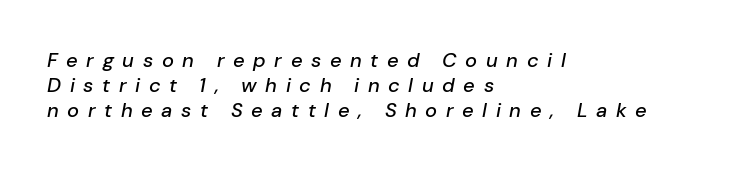
The image shows 20 px text type, italic (leaning right); set left-aligned, normal line spacing (1.25x), unusually wide letter spacing (+0.43 em), not underlined.
